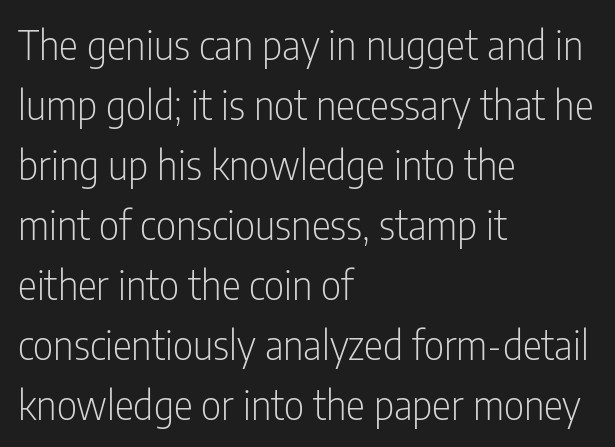
{"serif": "no", "italic": "no", "bold": "no", "weight": "light", "width": "condensed", "stroke_contrast": "low", "x_height": "medium", "monospaced": "no", "underline": "no", "align": "left", "line_spacing": "normal", "line_spacing_ratio": 1.5, "letter_spacing": "normal", "letter_spacing_em": 0.0, "glyph_px": 40}
